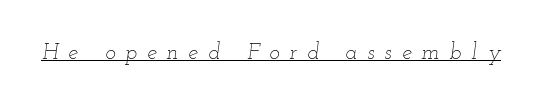
Q: Is the text bold? A: No.
Q: Is the text italic (slanted)? A: Yes, it leans right by about 12 degrees.
Q: Is the text underlined? A: Yes.
Q: Is the spacing between letters normal or unusually wide? A: Unusually wide.
